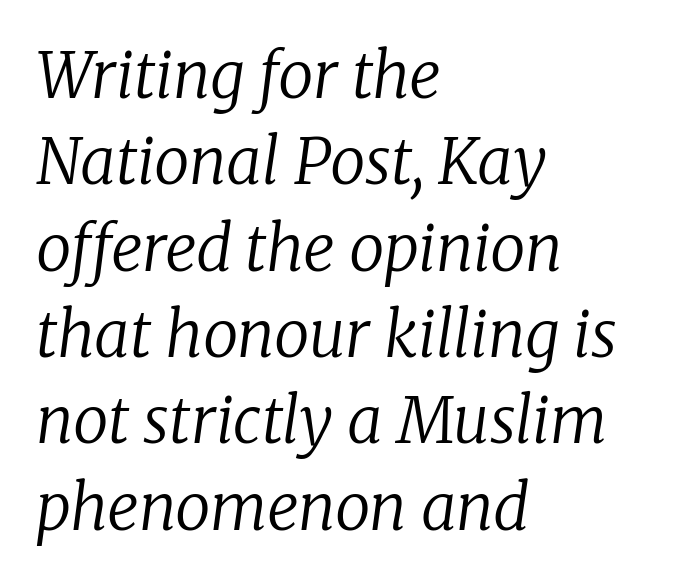
Q: Is the text bold? A: No.
Q: Is the text italic (slanted)? A: Yes, it leans right by about 8 degrees.
Q: Is the typeface a serif or a sans-serif typeface? A: Serif.
Q: Is the text underlined? A: No.
Q: How is the paragraph aligned? A: Left-aligned.
Q: Is the spacing between letters normal or unusually wide? A: Normal.
Q: Is the spacing between lines tight, normal or loose? A: Normal.
Q: Width (condensed, normal, or wide)? A: Normal.
Q: Stroke contrast? A: Low.
Q: x-height? A: Medium.
Q: Monospaced? A: No.
